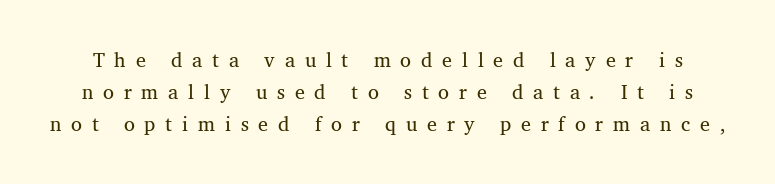
The image shows 20 px text type; set normal line spacing (1.61x), unusually wide letter spacing (+0.49 em), not underlined.
